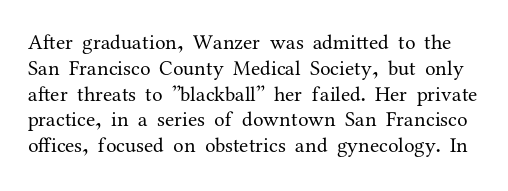
Letter spacing: default. Stem width sits at or under what a default text font uses. No word sits above an underline. The lettering holds an erect, upright posture throughout.
